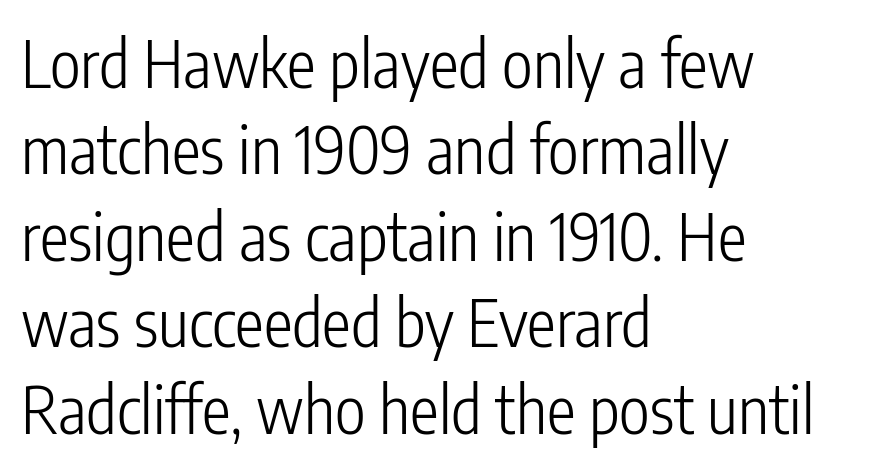
{"serif": "no", "italic": "no", "bold": "no", "weight": "light", "width": "condensed", "stroke_contrast": "low", "x_height": "medium", "monospaced": "no", "underline": "no", "align": "left", "line_spacing": "normal", "line_spacing_ratio": 1.33, "letter_spacing": "normal", "letter_spacing_em": 0.0, "glyph_px": 65}
